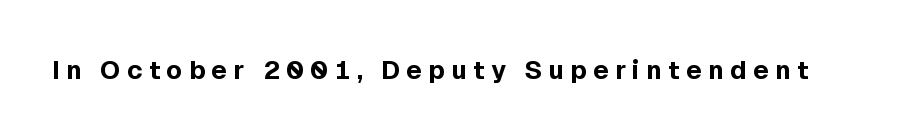
On the weight axis this lands at bold, roughly 700. Vertical strokes here are truly vertical. In terms of letterspacing, this is a distinctly airy, spread setting. The zone under the glyphs is completely vacant.
